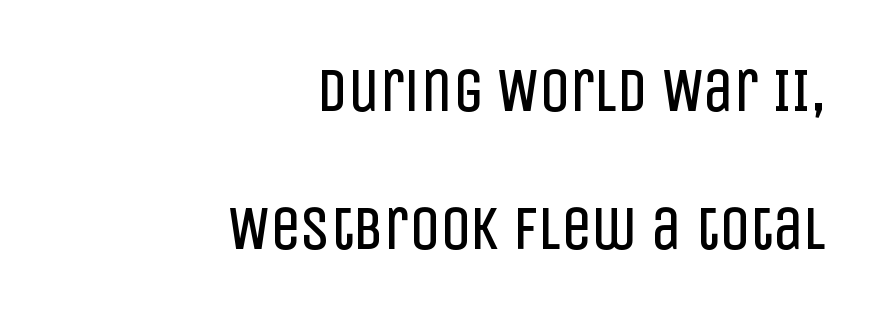
These lines are composed in type without serifs. Each new line begins a long way beneath the previous one. Bare-footed words on every line. You could call the tracking neutral — neither tight nor loose. The compositor pushed each line to the right boundary. Quick note: not italic, upright.
